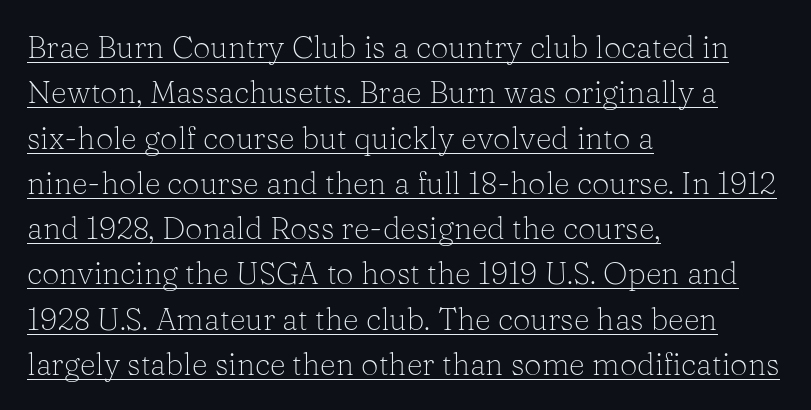
Notice how the stems are strictly vertical — no italics here. The lines in this sample share a left origin and differ only in where they stop. Compared with typical body copy, the letter spacing here is the same. The glyphs in this specimen are seriffed.
